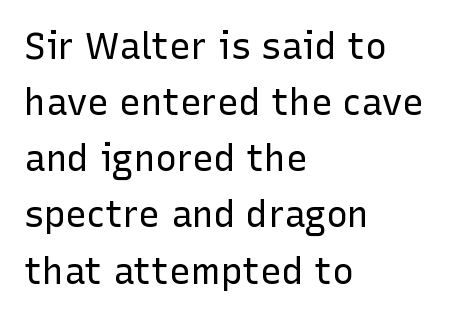
The image shows 36 px regular-weight sans-serif type, upright; set left-aligned, normal line spacing (1.56x), normal letter spacing, not underlined; low stroke contrast and a medium x-height.
